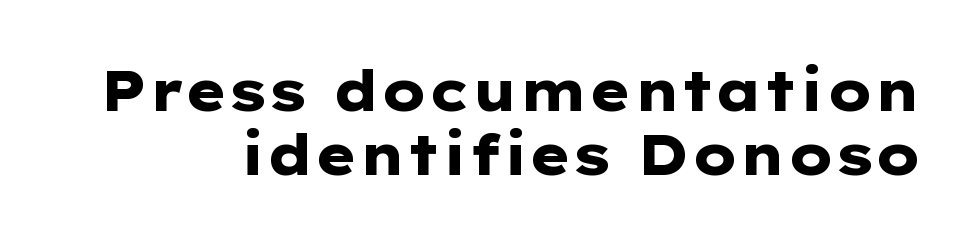
{"serif": "no", "italic": "no", "bold": "yes", "weight": "heavy", "width": "wide", "stroke_contrast": "low", "x_height": "medium", "monospaced": "no", "underline": "no", "align": "right", "line_spacing": "tight", "line_spacing_ratio": 1.15, "letter_spacing": "normal", "letter_spacing_em": 0.0, "glyph_px": 56}
